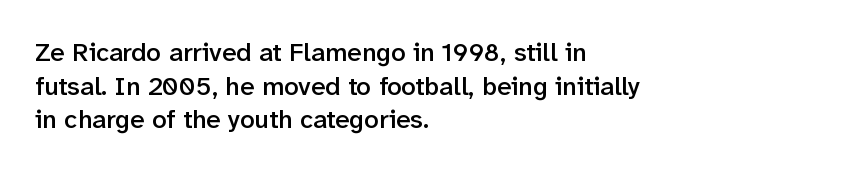
Each row of text sits above clean, open space. Notice how the passage keeps a crisp vertical edge on the left only. These lines keep a tight, regular rhythm from letter to letter. The strokes are fattened partway — semibold, not bold. Regarding leading, the lines here are spaced in the standard way. Upright lettering throughout.
